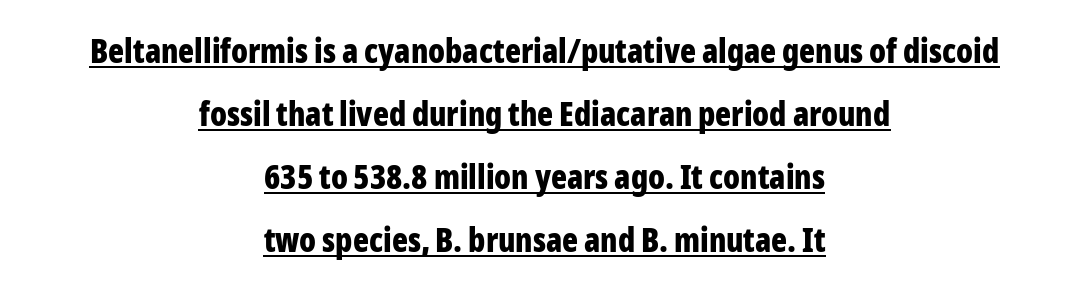
The image shows 33 px bold, condensed sans-serif type, upright; set centered, loose line spacing (1.91x), normal letter spacing, underlined; low stroke contrast and a medium x-height.
